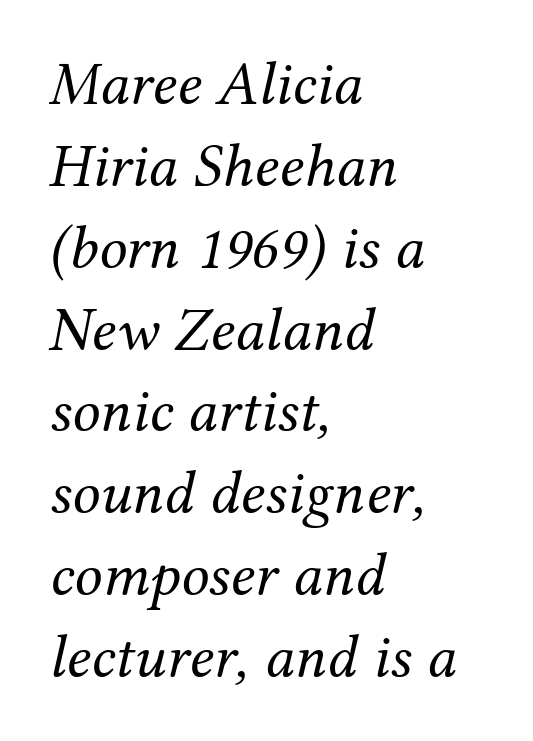
Weight: regular or lighter. Compared with typical paragraphs, the rows here are spaced about the same. A typesetter would call this zero additional tracking. The letters advance in unequal steps, a hallmark of proportional type. This sample is left-justified, so line endings fall wherever the words run out.
